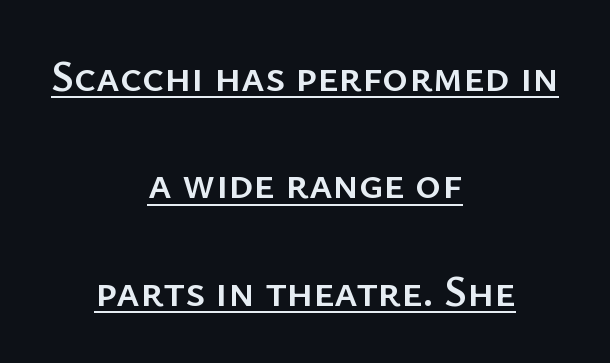
{"serif": "no", "italic": "no", "width": "normal", "stroke_contrast": "low", "x_height": "medium", "monospaced": "no", "underline": "yes", "align": "center", "line_spacing": "loose", "line_spacing_ratio": 2.44, "letter_spacing": "normal", "letter_spacing_em": 0.0, "glyph_px": 44}
